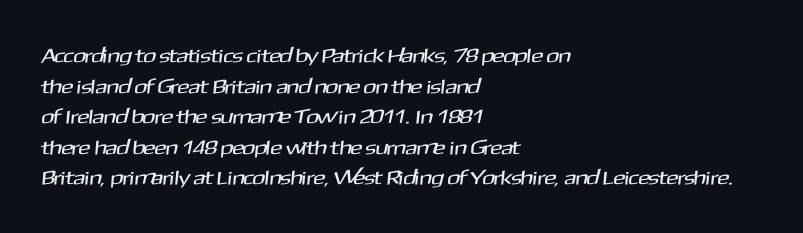
Q: Is the text underlined? A: No.
Q: How is the paragraph aligned? A: Left-aligned.
Q: Is the spacing between letters normal or unusually wide? A: Normal.
Q: Is the spacing between lines tight, normal or loose? A: Normal.
